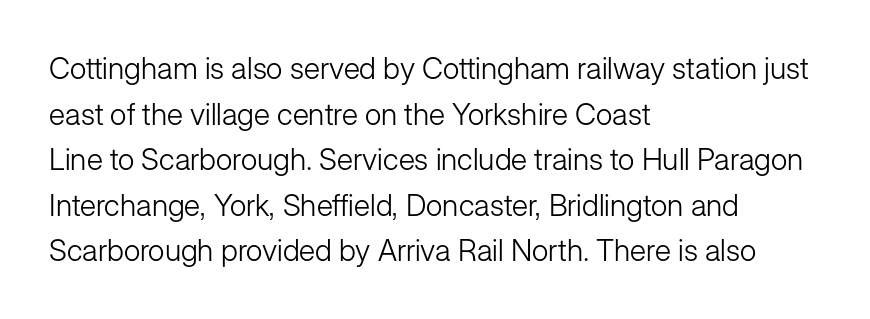
Q: Is the text bold? A: No.
Q: Is the text italic (slanted)? A: No, it is upright.
Q: Is the typeface a serif or a sans-serif typeface? A: Sans-serif.
Q: Is the text underlined? A: No.
Q: How is the paragraph aligned? A: Left-aligned.
Q: Is the spacing between letters normal or unusually wide? A: Normal.
Q: Is the spacing between lines tight, normal or loose? A: Normal.
Q: Width (condensed, normal, or wide)? A: Normal.
Q: Stroke contrast? A: Low.
Q: x-height? A: Medium.
Q: Monospaced? A: No.
